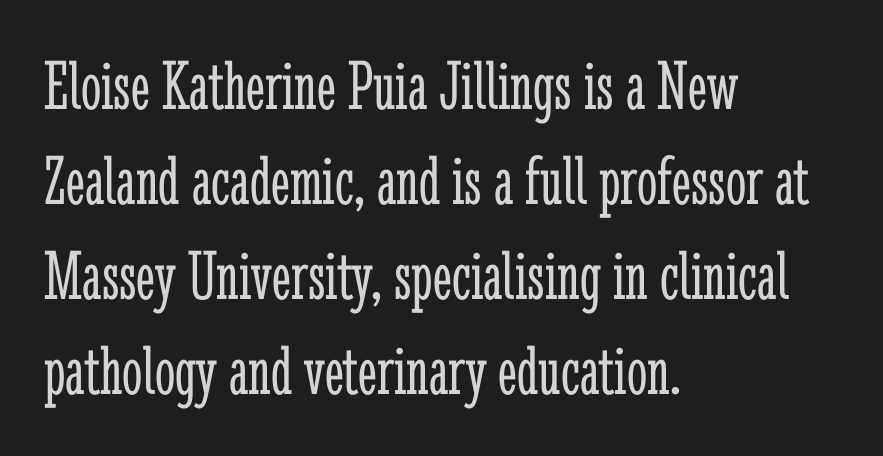
{"serif": "yes", "italic": "no", "bold": "no", "weight": "light", "width": "condensed", "stroke_contrast": "low", "x_height": "medium", "monospaced": "no", "underline": "no", "align": "left", "line_spacing": "normal", "line_spacing_ratio": 1.32, "letter_spacing": "normal", "letter_spacing_em": 0.0, "glyph_px": 72}
